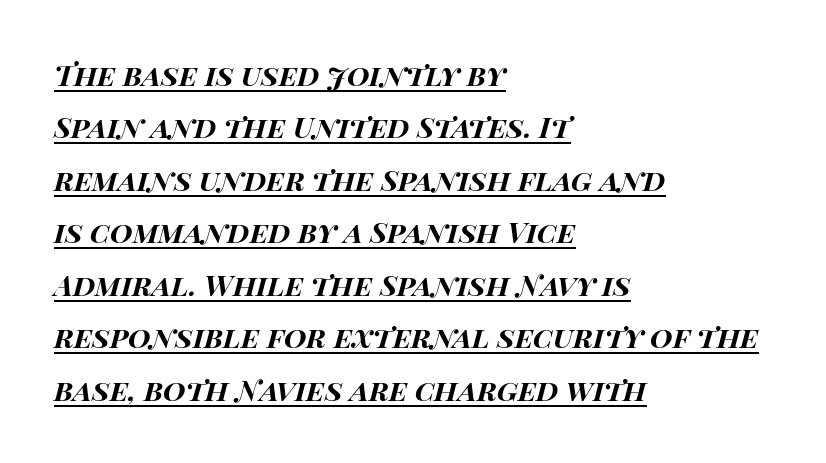
Q: Is the text bold? A: Yes.
Q: Is the text italic (slanted)? A: Yes, it leans right by about 15 degrees.
Q: Is the text underlined? A: Yes.
Q: How is the paragraph aligned? A: Left-aligned.
Q: Is the spacing between letters normal or unusually wide? A: Normal.
Q: Width (condensed, normal, or wide)? A: Wide.
Q: Stroke contrast? A: High.
Q: x-height? A: Large.
Q: Monospaced? A: No.
